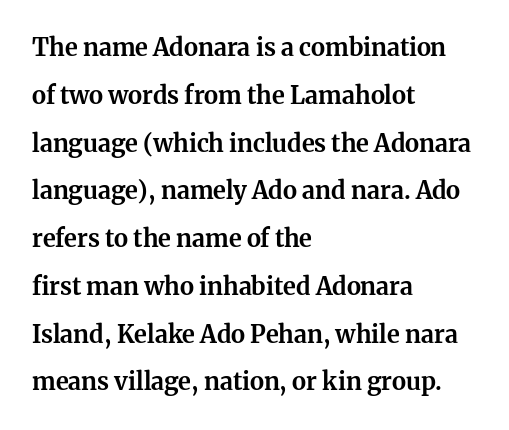
Q: Is the text bold? A: Yes.
Q: Is the text italic (slanted)? A: No, it is upright.
Q: Is the text underlined? A: No.
Q: How is the paragraph aligned? A: Left-aligned.
Q: Is the spacing between letters normal or unusually wide? A: Normal.
Q: Is the spacing between lines tight, normal or loose? A: Loose.
